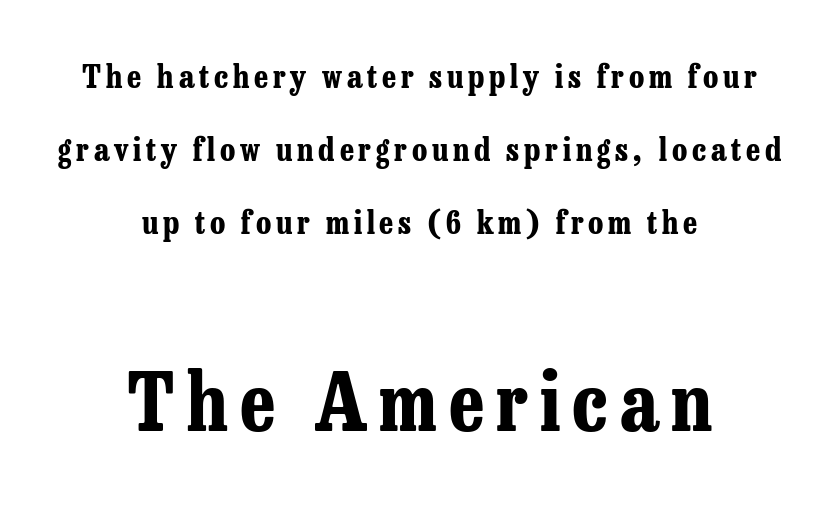
Q: Is the text bold? A: Yes.
Q: Is the text italic (slanted)? A: No, it is upright.
Q: Is the typeface a serif or a sans-serif typeface? A: Serif.
Q: Is the text underlined? A: No.
Q: How is the paragraph aligned? A: Centered.
Q: Is the spacing between lines tight, normal or loose? A: Loose.
Q: Which block of text is set in a larger size, the first (top) or the second (bottom)? A: The second (bottom) one.
Q: Width (condensed, normal, or wide)? A: Condensed.
Q: Stroke contrast? A: Low.
Q: x-height? A: Medium.
Q: Monospaced? A: No.
